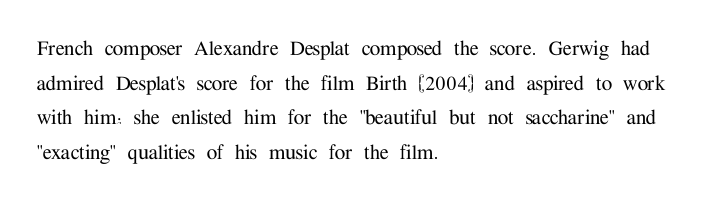
Q: Is the text italic (slanted)? A: No, it is upright.
Q: Is the text underlined? A: No.
Q: How is the paragraph aligned? A: Left-aligned.
Q: Is the spacing between letters normal or unusually wide? A: Normal.
Q: Is the spacing between lines tight, normal or loose? A: Normal.
